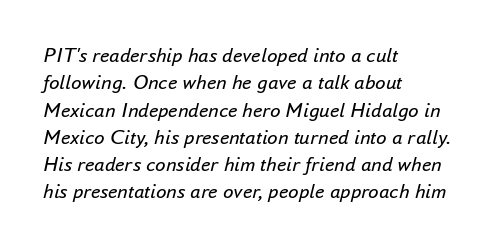
Q: Is the text bold? A: No.
Q: Is the text italic (slanted)? A: Yes, it leans right by about 16 degrees.
Q: Is the text underlined? A: No.
Q: How is the paragraph aligned? A: Left-aligned.
Q: Is the spacing between letters normal or unusually wide? A: Normal.
Q: Is the spacing between lines tight, normal or loose? A: Normal.
